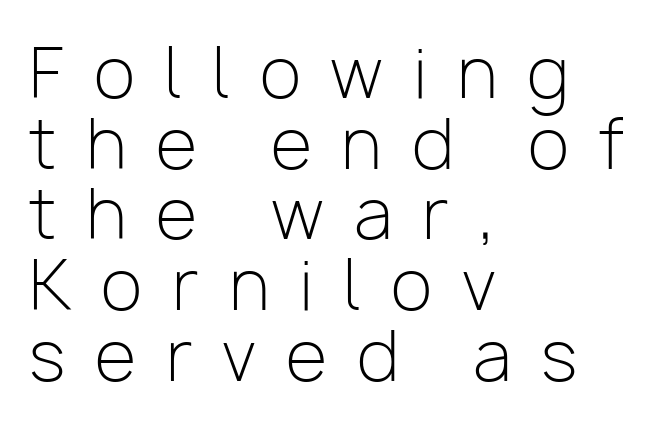
The image shows 68 px light sans-serif type, upright; set left-aligned, tight line spacing (1.04x), unusually wide letter spacing (+0.44 em), not underlined; low stroke contrast and a medium x-height.
